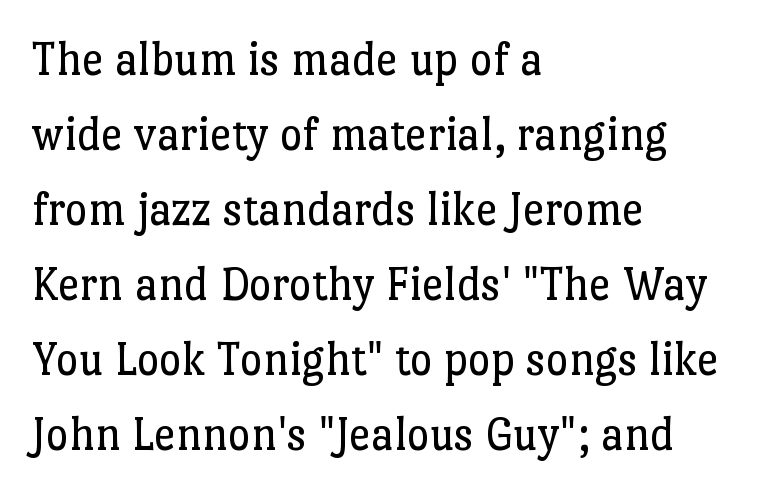
The image shows 49 px regular-weight serif type, upright; set left-aligned, normal line spacing (1.53x), normal letter spacing, not underlined; low stroke contrast and a medium x-height.
